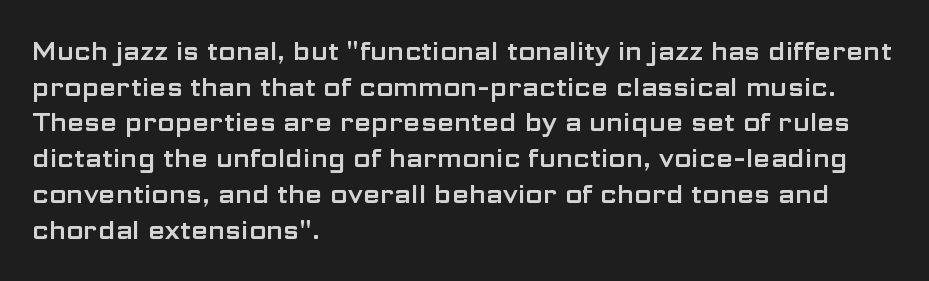
Q: Is the text italic (slanted)? A: No, it is upright.
Q: Is the text underlined? A: No.
Q: How is the paragraph aligned? A: Left-aligned.
Q: Is the spacing between letters normal or unusually wide? A: Normal.
Q: Is the spacing between lines tight, normal or loose? A: Normal.
